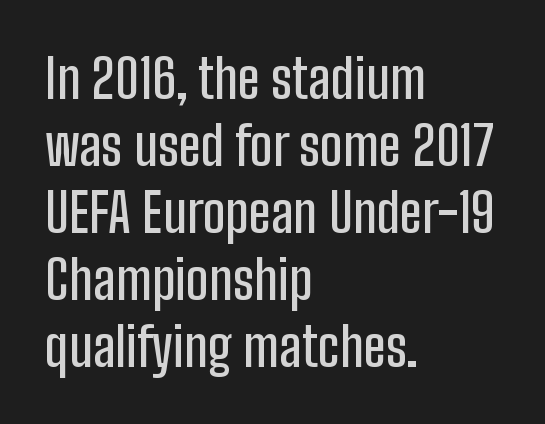
The image shows 54 px condensed sans-serif type, upright; set left-aligned, line spacing 1.24x, normal letter spacing, not underlined; low stroke contrast and a medium x-height.
